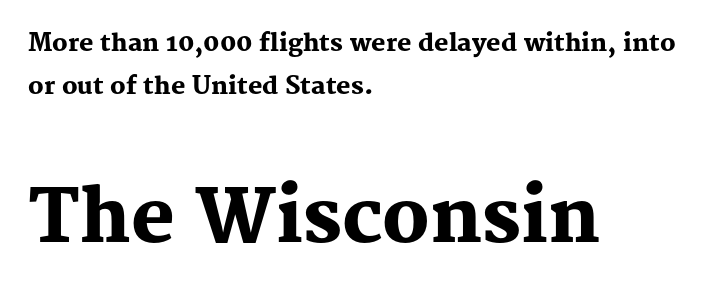
Q: Is the text bold? A: Yes.
Q: Is the text italic (slanted)? A: No, it is upright.
Q: Is the typeface a serif or a sans-serif typeface? A: Serif.
Q: Is the text underlined? A: No.
Q: How is the paragraph aligned? A: Left-aligned.
Q: Is the spacing between letters normal or unusually wide? A: Normal.
Q: Which block of text is set in a larger size, the first (top) or the second (bottom)? A: The second (bottom) one.
Q: Width (condensed, normal, or wide)? A: Normal.
Q: Stroke contrast? A: Medium.
Q: x-height? A: Medium.
Q: Monospaced? A: No.
